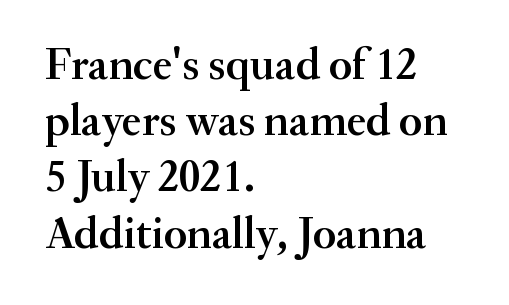
The image shows 45 px semibold serif type, upright; set left-aligned, normal line spacing (1.25x), normal letter spacing, not underlined; medium stroke contrast and a small x-height.
